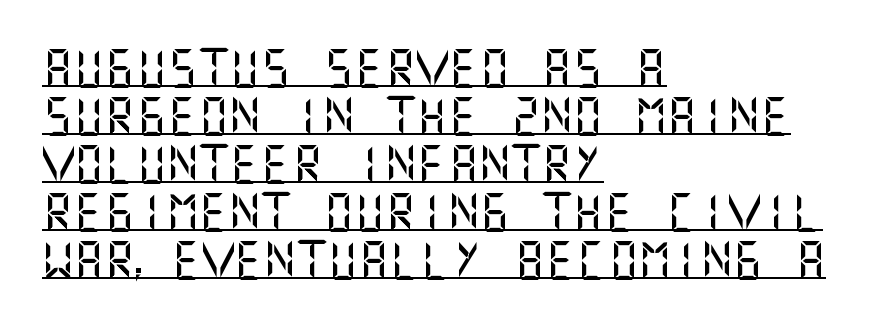
Underlining? Definitely there. It's the straight-up-and-down kind of type. The rendering shows plain stroke endings on the letterforms — a sans-serif design. Teacher's note: observe the even left margin — that is flush-left alignment. The tracking reads as untouched default to a designer's eye.
